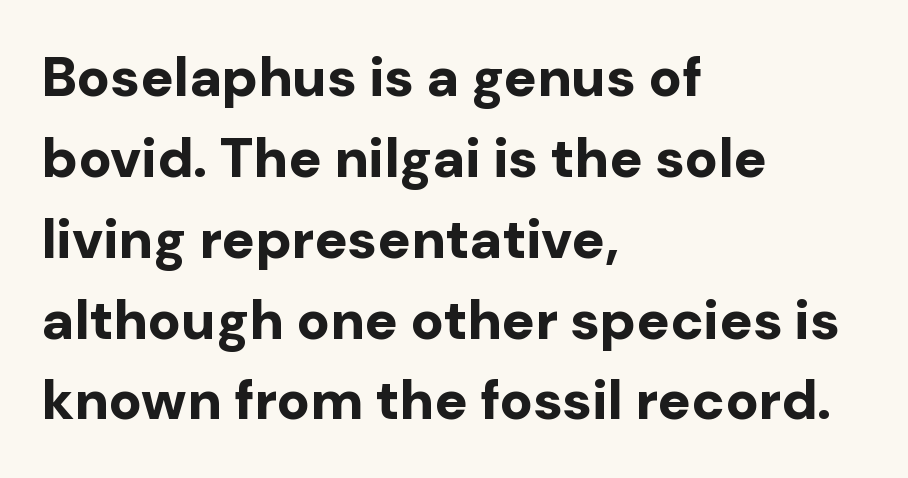
The image shows 55 px bold sans-serif type, upright; set left-aligned, normal line spacing (1.47x), normal letter spacing, not underlined; low stroke contrast and a medium x-height.
